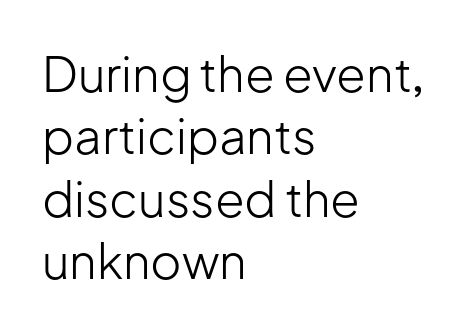
Q: Is the text bold? A: No.
Q: Is the text italic (slanted)? A: No, it is upright.
Q: Is the typeface a serif or a sans-serif typeface? A: Sans-serif.
Q: Is the text underlined? A: No.
Q: How is the paragraph aligned? A: Left-aligned.
Q: Is the spacing between letters normal or unusually wide? A: Normal.
Q: Is the spacing between lines tight, normal or loose? A: Normal.
Q: Width (condensed, normal, or wide)? A: Normal.
Q: Stroke contrast? A: Low.
Q: x-height? A: Medium.
Q: Monospaced? A: No.
